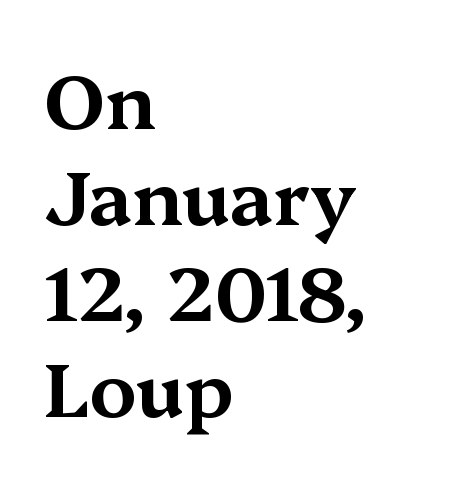
Q: Is the text italic (slanted)? A: No, it is upright.
Q: Is the typeface a serif or a sans-serif typeface? A: Serif.
Q: Is the text underlined? A: No.
Q: How is the paragraph aligned? A: Left-aligned.
Q: Is the spacing between letters normal or unusually wide? A: Normal.
Q: Is the spacing between lines tight, normal or loose? A: Normal.
Q: Width (condensed, normal, or wide)? A: Wide.
Q: Stroke contrast? A: Medium.
Q: x-height? A: Medium.
Q: Monospaced? A: No.
